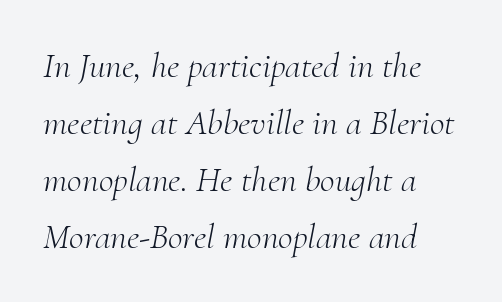
The image shows 36 px light serif type, italic (leaning right); set left-aligned, normal line spacing (1.58x), normal letter spacing, not underlined; medium stroke contrast and a small x-height.
